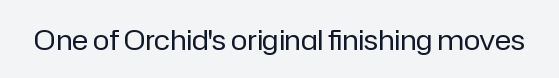
The specimen omits any rule beneath the text block's lines. Short note: letters normally spaced. Vertical strokes here are truly vertical. Note the varied advance widths — an 'i' is clearly narrower than an 'm'. The face used here is a sans, in the tradition of grotesques and geometrics.
